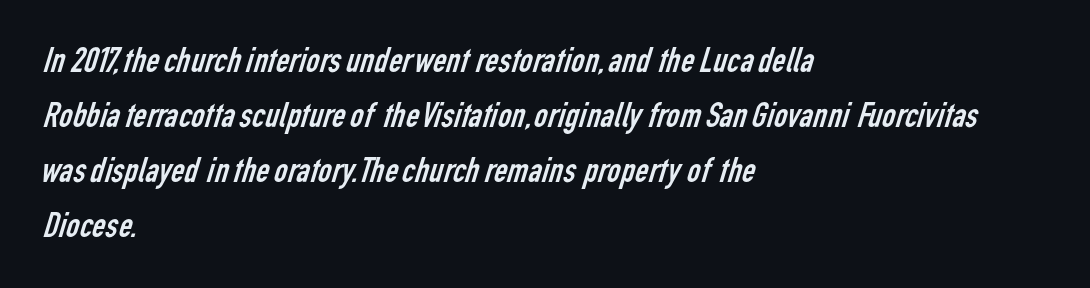
The image shows 37 px regular-weight, condensed sans-serif type; set left-aligned, normal line spacing (1.49x), normal letter spacing, not underlined; low stroke contrast and a medium x-height.
